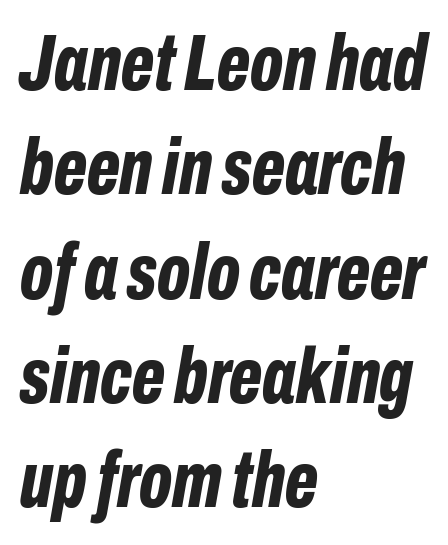
{"italic": "yes", "lean": "right", "slant_degrees": 10, "bold": "yes", "weight": "bold", "width": "condensed", "stroke_contrast": "low", "x_height": "medium", "monospaced": "no", "underline": "no", "align": "left", "line_spacing": "normal", "line_spacing_ratio": 1.32, "letter_spacing": "normal", "letter_spacing_em": 0.0, "glyph_px": 79}
